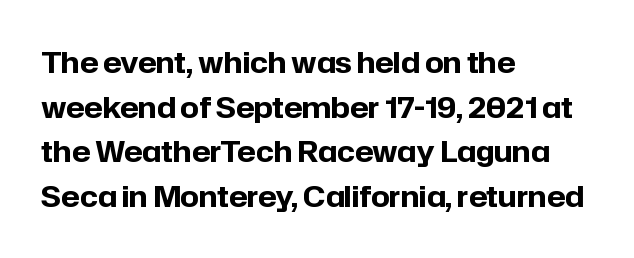
The image shows 29 px bold sans-serif type, upright; set left-aligned, normal line spacing (1.54x), normal letter spacing, not underlined; low stroke contrast and a medium x-height.
